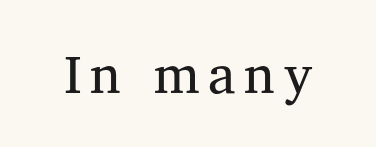
{"serif": "yes", "italic": "no", "bold": "no", "weight": "regular", "width": "normal", "stroke_contrast": "medium", "x_height": "medium", "monospaced": "no", "underline": "no", "glyph_px": 54}
